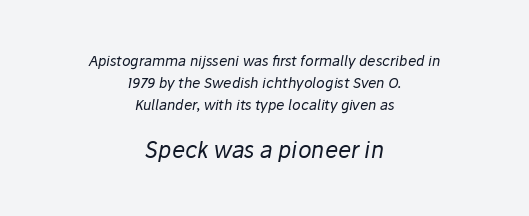
The image shows 22 px text type, italic (leaning right); set centered, normal line spacing (1.57x), normal letter spacing, not underlined; the second (bottom) block is 1.57x larger.
